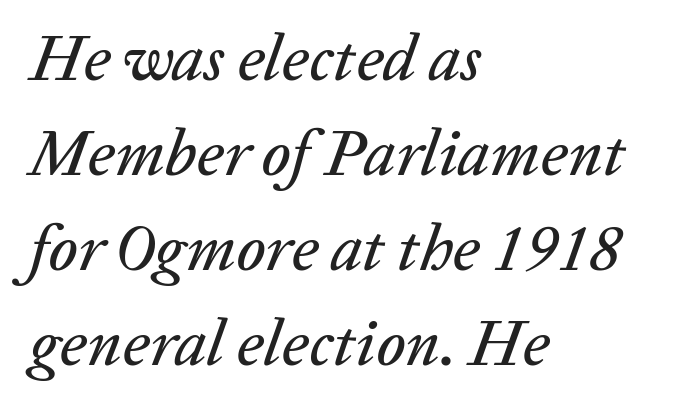
The image shows 65 px text type, italic (leaning right); set left-aligned, normal line spacing (1.46x), normal letter spacing, not underlined; low stroke contrast and a medium x-height.
